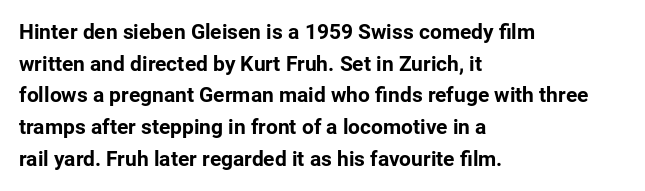
{"italic": "no", "bold": "yes", "underline": "no", "align": "left", "line_spacing": "normal", "line_spacing_ratio": 1.51, "letter_spacing": "normal", "letter_spacing_em": 0.0, "glyph_px": 21}
